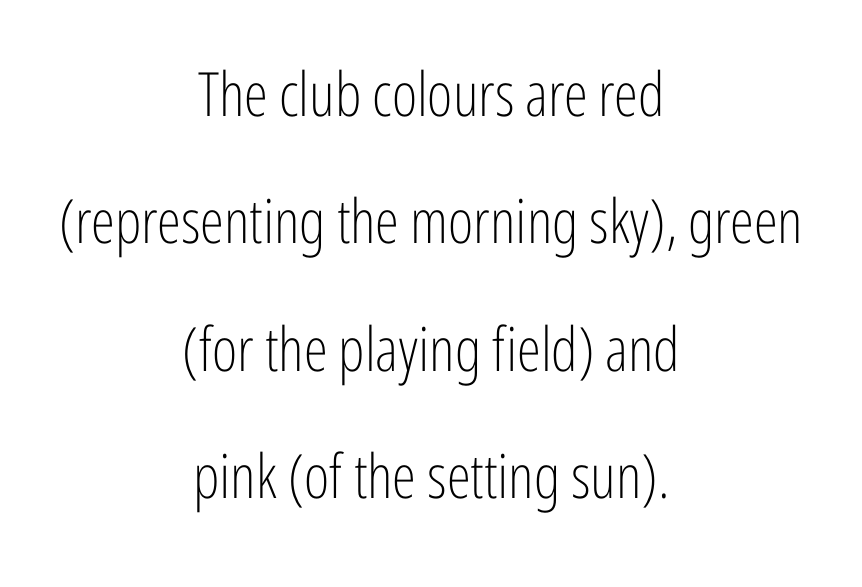
{"serif": "no", "italic": "no", "bold": "no", "weight": "light", "width": "condensed", "stroke_contrast": "low", "x_height": "medium", "monospaced": "no", "underline": "no", "align": "center", "line_spacing": "loose", "line_spacing_ratio": 2.09, "letter_spacing": "normal", "letter_spacing_em": 0.0, "glyph_px": 61}
